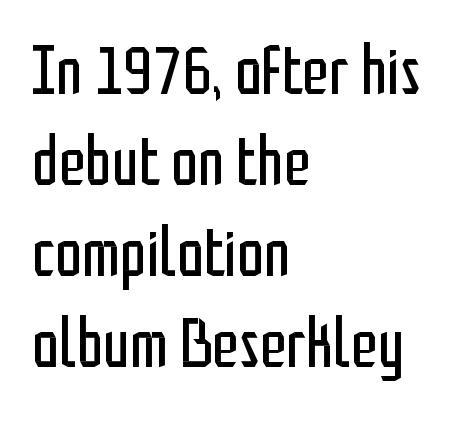
The strip under each line holds only bare page. Unlike italic type, these characters show no tilt at all. The gaps between neighbouring characters are ordinary and unremarkable. Varying glyph widths throughout — classic text-font behaviour. Nope, no serifs anywhere on these letters. The line-height multiplier appears to be the usual default.
